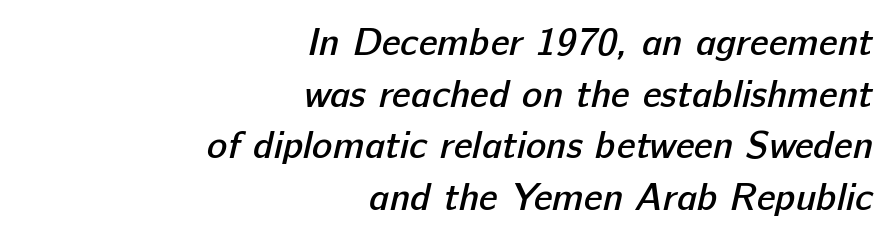
Q: Is the text bold? A: Semi-bold.
Q: Is the typeface a serif or a sans-serif typeface? A: Sans-serif.
Q: Is the text underlined? A: No.
Q: How is the paragraph aligned? A: Right-aligned.
Q: Is the spacing between letters normal or unusually wide? A: Normal.
Q: Is the spacing between lines tight, normal or loose? A: Normal.
Q: Width (condensed, normal, or wide)? A: Normal.
Q: Stroke contrast? A: Low.
Q: x-height? A: Medium.
Q: Monospaced? A: No.
